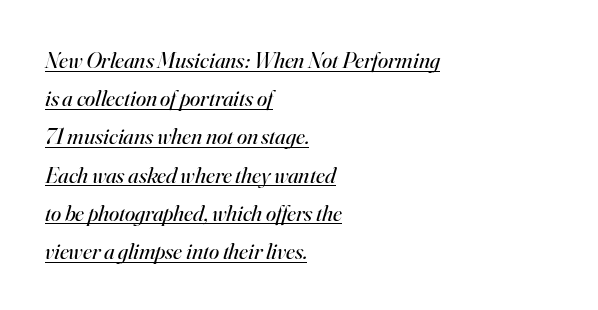
The image shows 23 px text type, italic (leaning right); set left-aligned, normal line spacing (1.66x), normal letter spacing, underlined.
